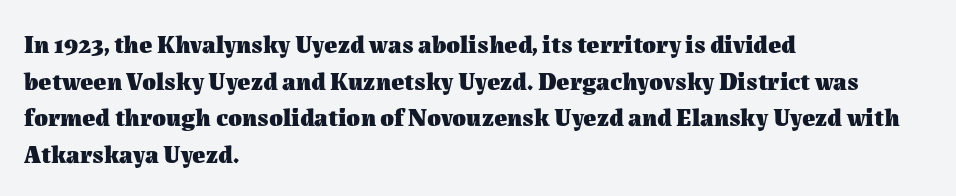
The image shows 25 px bold type, upright; set left-aligned, normal line spacing (1.47x), normal letter spacing, not underlined.
